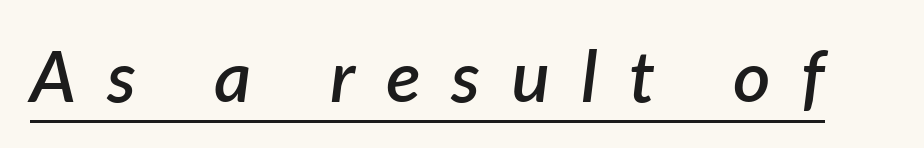
The image shows 72 px semibold type, italic (leaning right); set unusually wide letter spacing (+0.43 em), underlined; low stroke contrast and a medium x-height.
